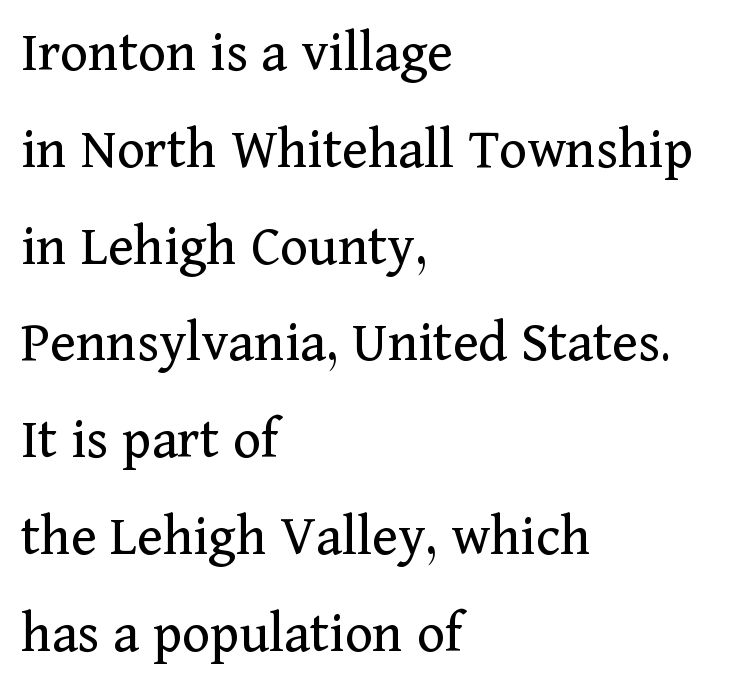
Heft: none added — not bold. In terms of letterspacing, this is plain default setting. Spacing verdict: proportional, widths tailored to each character. Each line starts at the same left margin while the right side varies. Italic? Not at all — the glyphs are vertical. Classification — serif.
